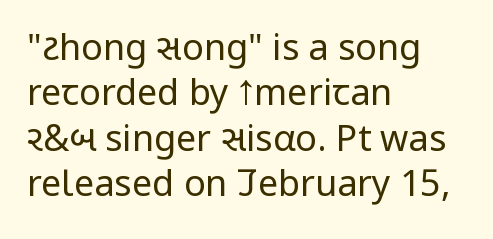
Q: Is the text bold? A: No.
Q: Is the text italic (slanted)? A: No, it is upright.
Q: Is the typeface a serif or a sans-serif typeface? A: Sans-serif.
Q: Is the text underlined? A: No.
Q: How is the paragraph aligned? A: Left-aligned.
Q: Is the spacing between letters normal or unusually wide? A: Normal.
Q: Is the spacing between lines tight, normal or loose? A: Normal.
Q: Width (condensed, normal, or wide)? A: Condensed.
Q: Stroke contrast? A: Low.
Q: x-height? A: Large.
Q: Monospaced? A: No.
